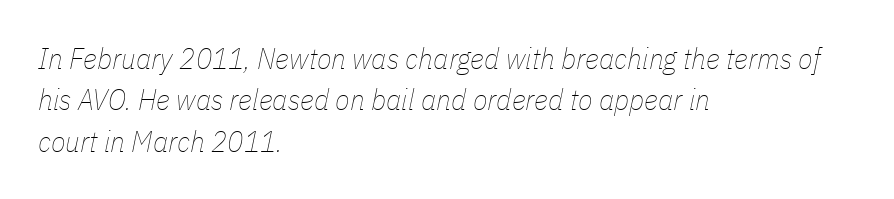
What stands out about the letter spacing? Nothing — it is the standard amount. Underline: absent. Compared with typical paragraphs, the rows here are spaced about the same. Characters are canted at an angle relative to the baseline's perpendicular. Stroke mass is kept to a normal reading level or below.
